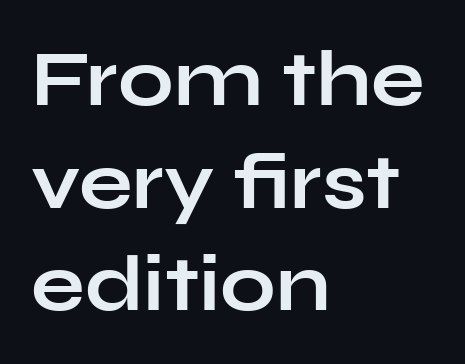
The image shows 79 px bold, wide sans-serif type, upright; set left-aligned, normal line spacing (1.3x), normal letter spacing, not underlined; low stroke contrast and a medium x-height.
